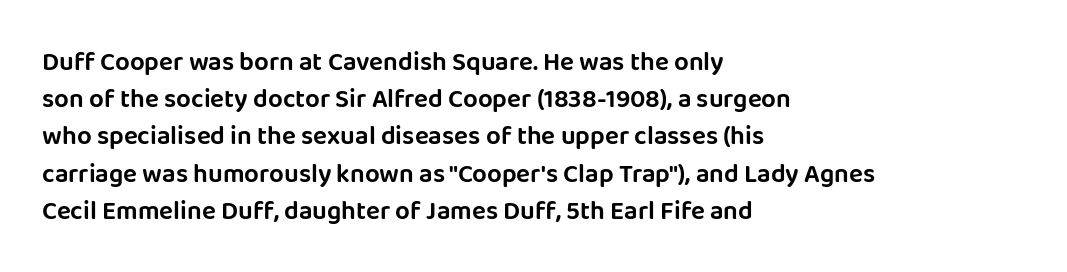
The image shows 26 px text type, upright; set left-aligned, normal line spacing (1.43x), normal letter spacing, not underlined.
